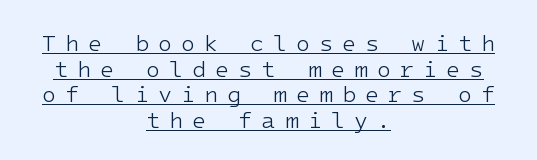
Q: Is the text bold? A: No.
Q: Is the text italic (slanted)? A: No, it is upright.
Q: Is the text underlined? A: Yes.
Q: How is the paragraph aligned? A: Centered.
Q: Is the spacing between letters normal or unusually wide? A: Unusually wide.
Q: Is the spacing between lines tight, normal or loose? A: Tight.
